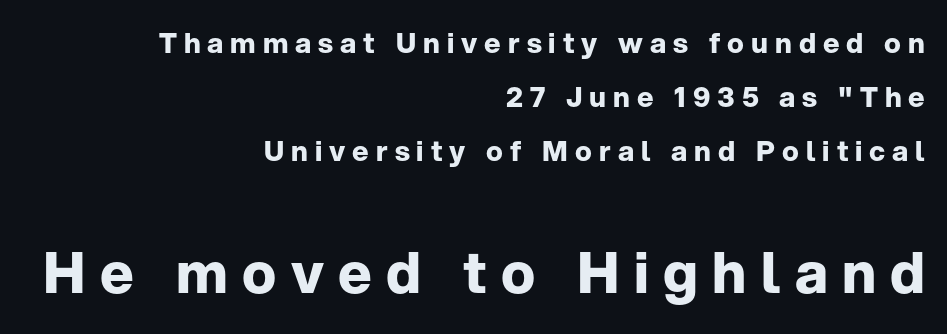
Q: Is the text bold? A: Yes.
Q: Is the text italic (slanted)? A: No, it is upright.
Q: Is the typeface a serif or a sans-serif typeface? A: Sans-serif.
Q: Is the text underlined? A: No.
Q: How is the paragraph aligned? A: Right-aligned.
Q: Is the spacing between letters normal or unusually wide? A: Unusually wide.
Q: Is the spacing between lines tight, normal or loose? A: Loose.
Q: Which block of text is set in a larger size, the first (top) or the second (bottom)? A: The second (bottom) one.
Q: Width (condensed, normal, or wide)? A: Normal.
Q: Stroke contrast? A: Low.
Q: x-height? A: Medium.
Q: Monospaced? A: No.
